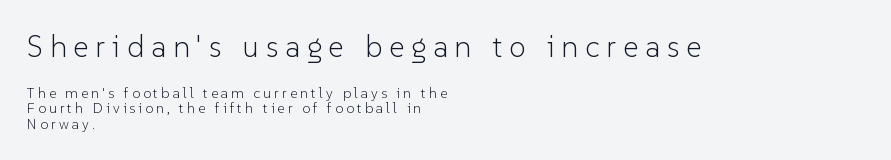
{"serif": "no", "italic": "no", "bold": "no", "weight": "light", "width": "normal", "stroke_contrast": "low", "x_height": "medium", "monospaced": "no", "underline": "no", "align": "left", "line_spacing": "tight", "line_spacing_ratio": 1.1, "letter_spacing": "wide", "letter_spacing_em": 0.23, "larger_block": "first", "size_ratio": 2.14, "glyph_px": 30}
